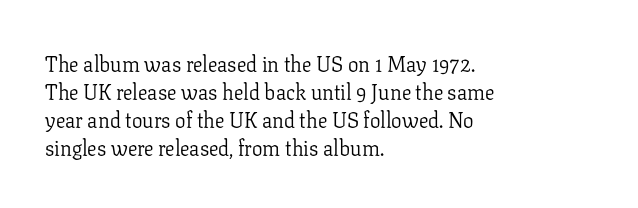
Q: Is the text bold? A: No.
Q: Is the text italic (slanted)? A: No, it is upright.
Q: Is the text underlined? A: No.
Q: How is the paragraph aligned? A: Left-aligned.
Q: Is the spacing between letters normal or unusually wide? A: Normal.
Q: Is the spacing between lines tight, normal or loose? A: Normal.
